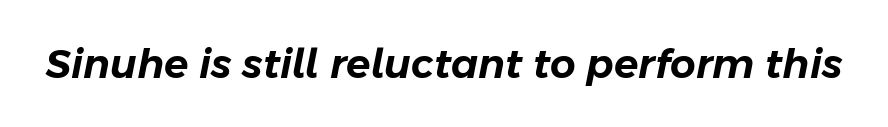
Any mark beneath the type? The region is blank. Emphasis-style slanted type is in use. Here the glyphs are tracked normally, forming tight word shapes. Character widths vary here, with narrow letters taking less room than wide ones.
